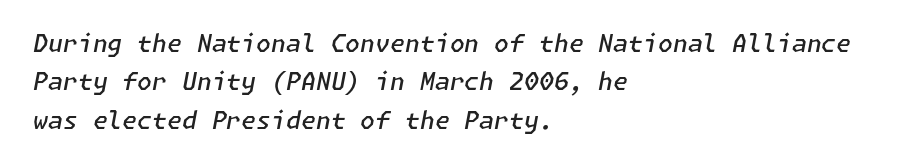
No word sits above an underline. Honestly, the row spacing looks completely unremarkable. Every character sits at an angle, as italics do. The glyphs have the mass of a demibold cut, below bold. Characters follow at the spacing the type designer built in. Casual observation: everything's shoved over to the left.
